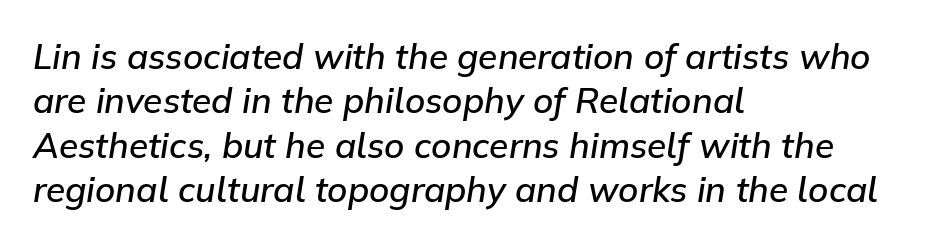
Normally led — the rows are evenly, conventionally spaced. Here the designer chose a conventional face with non-uniform glyph widths. Horizontal alignment here is leftward, the default for most running prose. There's an unmistakable incline to the writing here.
